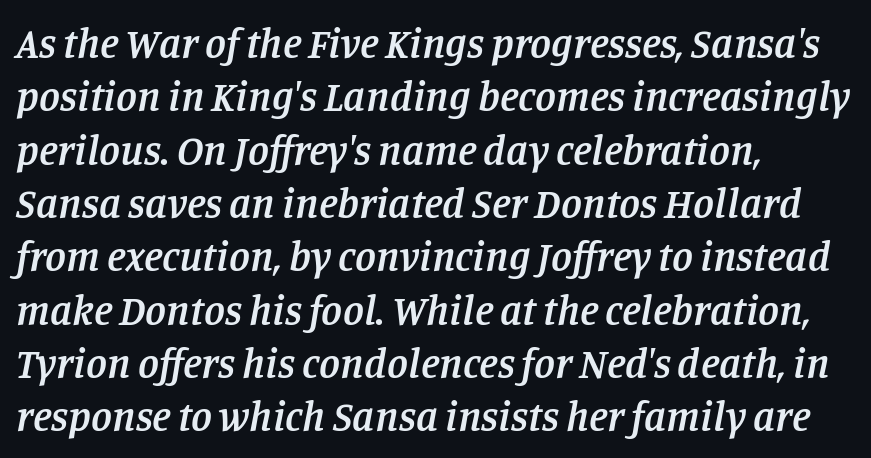
The image shows 42 px semibold serif type, italic (leaning right); set left-aligned, normal line spacing (1.27x), normal letter spacing, not underlined; low stroke contrast and a large x-height.
